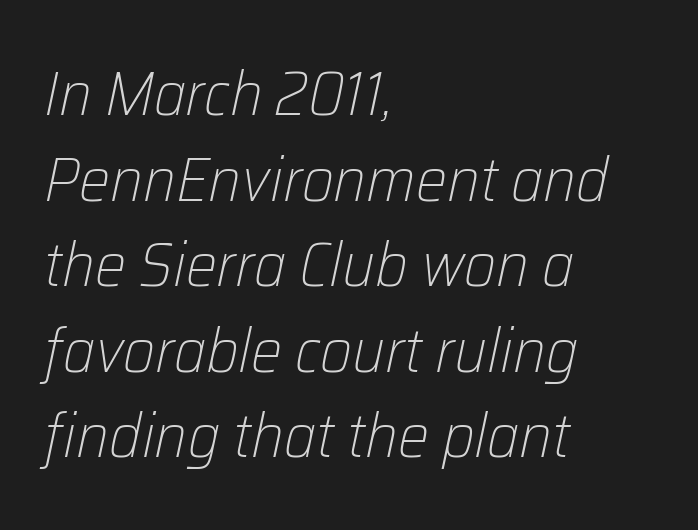
{"italic": "yes", "lean": "right", "slant_degrees": 12, "bold": "no", "weight": "light", "width": "normal", "stroke_contrast": "low", "x_height": "medium", "monospaced": "no", "underline": "no", "align": "left", "line_spacing": "normal", "line_spacing_ratio": 1.38, "letter_spacing": "normal", "letter_spacing_em": 0.0, "glyph_px": 62}
